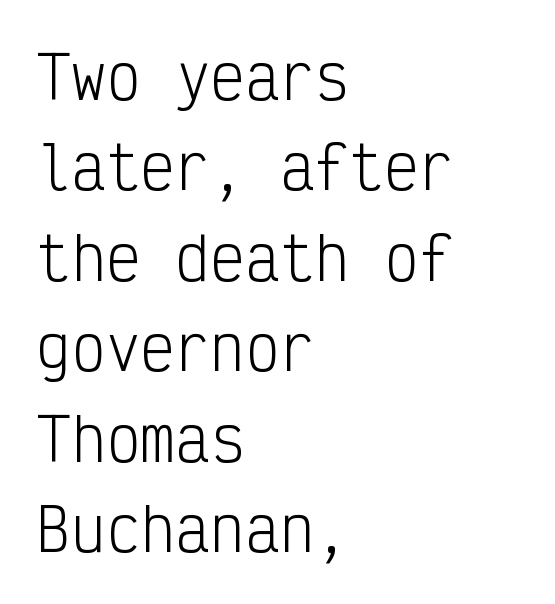
Q: Is the text bold? A: No.
Q: Is the text italic (slanted)? A: No, it is upright.
Q: Is the typeface a serif or a sans-serif typeface? A: Sans-serif.
Q: Is the text underlined? A: No.
Q: How is the paragraph aligned? A: Left-aligned.
Q: Is the spacing between letters normal or unusually wide? A: Normal.
Q: Is the spacing between lines tight, normal or loose? A: Normal.
Q: Width (condensed, normal, or wide)? A: Condensed.
Q: Stroke contrast? A: Low.
Q: x-height? A: Medium.
Q: Monospaced? A: Yes.
